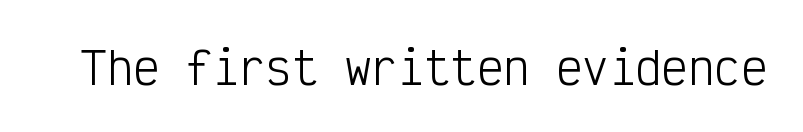
The line texture is even and compact thanks to regular tracking. Is the type heavy? It reads as light-to-regular instead. The strip under each line holds only bare page. Does the lettering tilt? It doesn't — this is upright.
